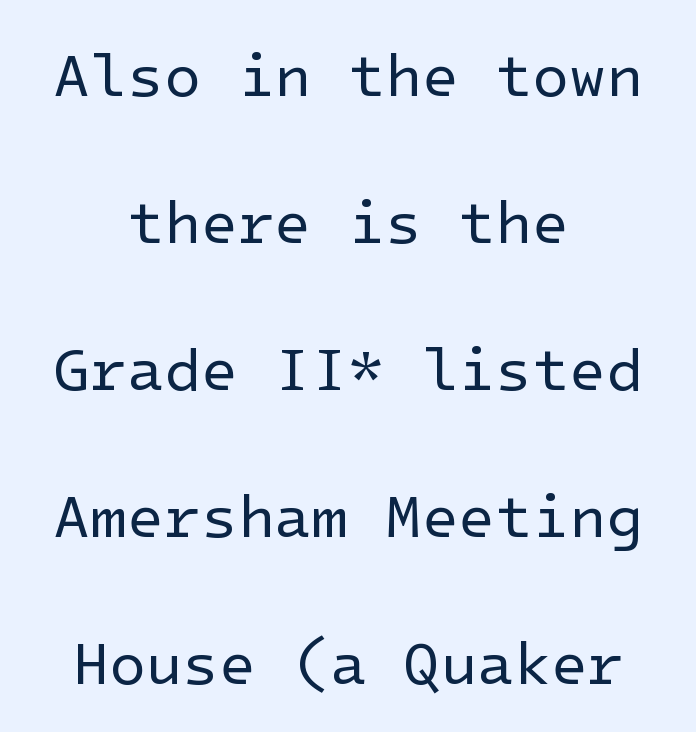
This is not heavy type; no bold has been used. Regarding leading, the lines here are spaced well apart. Look at the tracking — it's just the regular setting, nothing added. Alignment: centered. The characters display no serif detailing; their extremities are plain.
